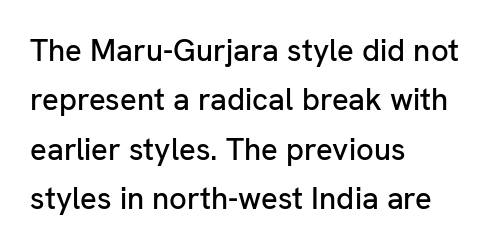
The image shows 31 px sans-serif type, upright; set left-aligned, normal line spacing (1.59x), normal letter spacing, not underlined; low stroke contrast and a medium x-height.
